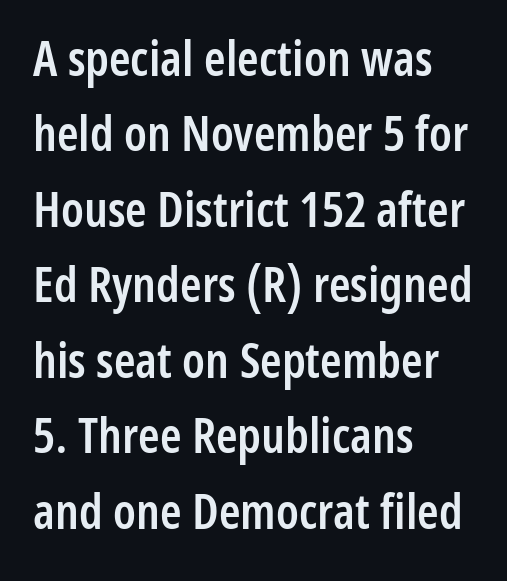
Firm but not heavy-handed strokes: this text is semibold. There is no visible air inserted between adjacent glyphs. Baseline-to-baseline distance is the conventional proportion of letter height. Looks like regular typesetting: each glyph gets only the width it needs. The typesetter chose a ragged-right arrangement here.
